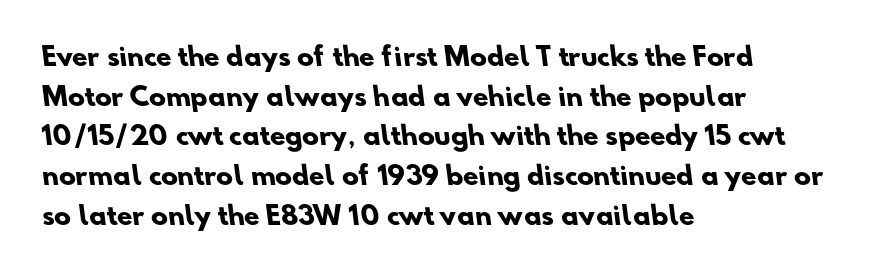
{"bold": "yes", "underline": "no", "align": "left", "line_spacing": "normal", "line_spacing_ratio": 1.59, "letter_spacing": "normal", "letter_spacing_em": 0.0, "glyph_px": 25}
